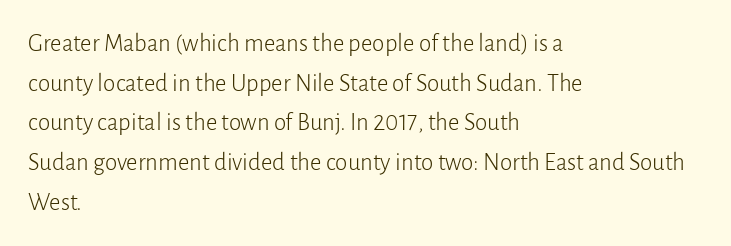
No italicization has been applied; the sample stays upright. Which margin do the lines hug? The left one — the right edge is uneven. Interline gaps are of average width in this sample. Descender tails drop into unmarked territory.
